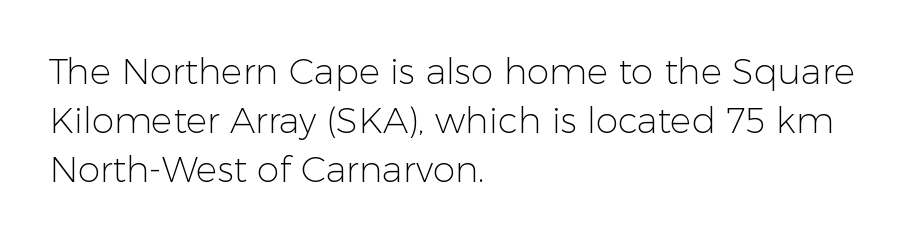
The image shows 36 px light sans-serif type, upright; set left-aligned, normal line spacing (1.36x), normal letter spacing, not underlined; low stroke contrast and a medium x-height.
